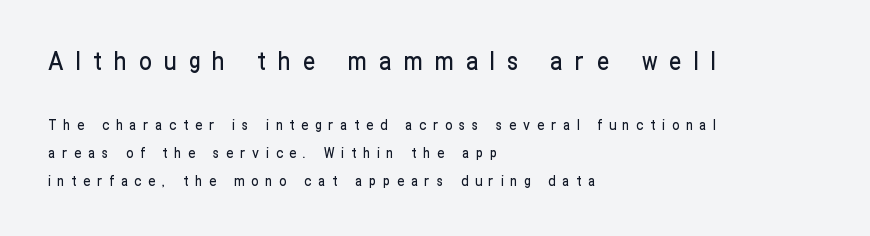
The type is letterspaced generously, with wide tracking. Left-aligned paragraph, ragged on the right. Between these two stacked blocks, the higher one wins on size. Posture: upright roman. Airy leading.
